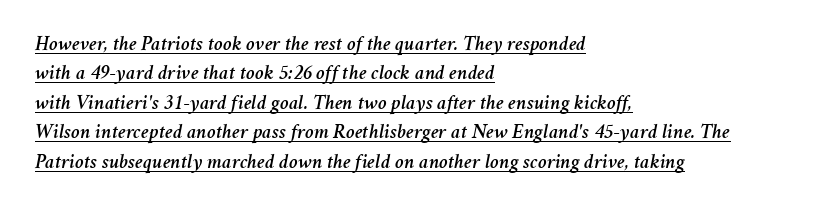
Q: Is the text italic (slanted)? A: Yes, it leans right by about 11 degrees.
Q: Is the text underlined? A: Yes.
Q: How is the paragraph aligned? A: Left-aligned.
Q: Is the spacing between letters normal or unusually wide? A: Normal.
Q: Is the spacing between lines tight, normal or loose? A: Normal.
